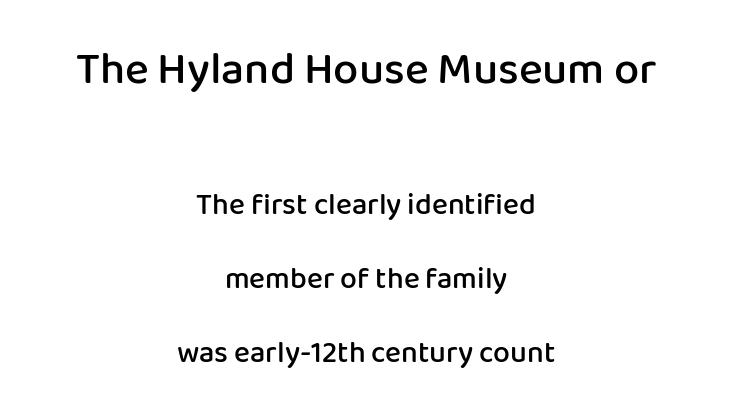
The image shows 45 px semibold sans-serif type, upright; set centered, loose line spacing (2.47x), normal letter spacing, not underlined; the first (top) block is 1.5x larger; low stroke contrast and a medium x-height.
